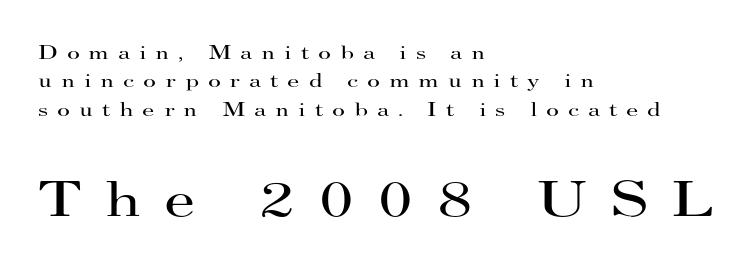
The image shows 51 px regular-weight, wide serif type, upright; set left-aligned, normal line spacing (1.42x), unusually wide letter spacing (+0.44 em), not underlined; the second (bottom) block is 2.55x larger; high stroke contrast and a small x-height.
